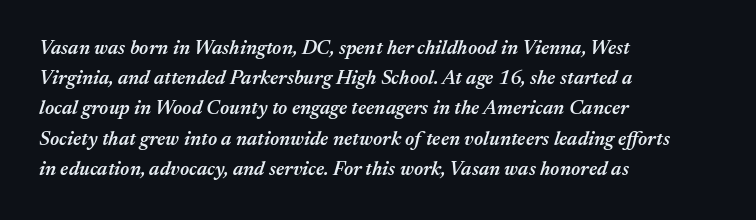
{"italic": "yes", "lean": "right", "slant_degrees": 17, "bold": "semi", "underline": "no", "align": "left", "line_spacing": "normal", "line_spacing_ratio": 1.51, "letter_spacing": "normal", "letter_spacing_em": 0.0, "glyph_px": 20}
